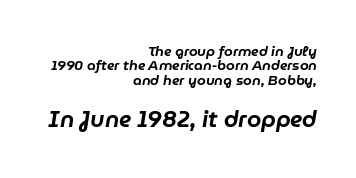
{"italic": "yes", "lean": "right", "slant_degrees": 9, "underline": "no", "align": "right", "line_spacing": "tight", "line_spacing_ratio": 1.02, "letter_spacing": "normal", "letter_spacing_em": 0.0, "larger_block": "second", "size_ratio": 1.64, "glyph_px": 23}
